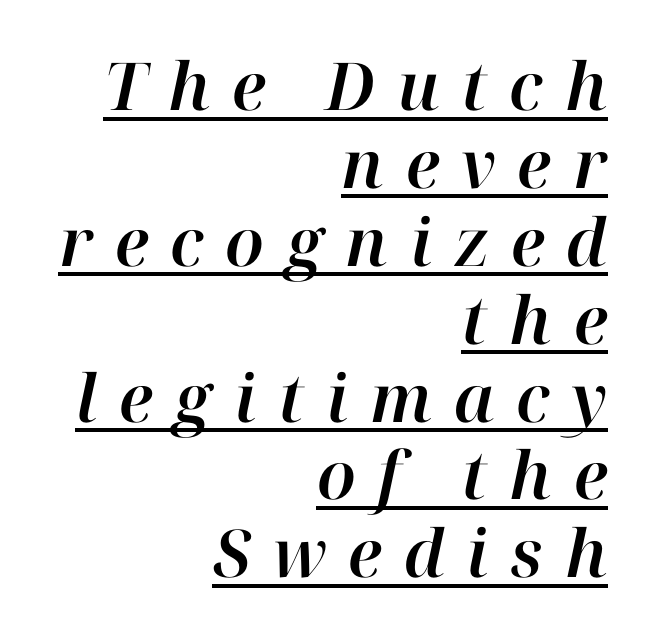
Q: Is the text italic (slanted)? A: Yes, it leans right by about 12 degrees.
Q: Is the text underlined? A: Yes.
Q: How is the paragraph aligned? A: Right-aligned.
Q: Is the spacing between letters normal or unusually wide? A: Unusually wide.
Q: Width (condensed, normal, or wide)? A: Normal.
Q: Stroke contrast? A: High.
Q: x-height? A: Medium.
Q: Monospaced? A: No.
